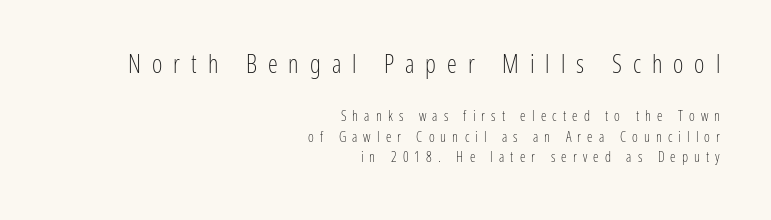
Q: Is the text bold? A: No.
Q: Is the text italic (slanted)? A: No, it is upright.
Q: Is the text underlined? A: No.
Q: How is the paragraph aligned? A: Right-aligned.
Q: Is the spacing between letters normal or unusually wide? A: Unusually wide.
Q: Is the spacing between lines tight, normal or loose? A: Normal.
Q: Which block of text is set in a larger size, the first (top) or the second (bottom)? A: The first (top) one.
